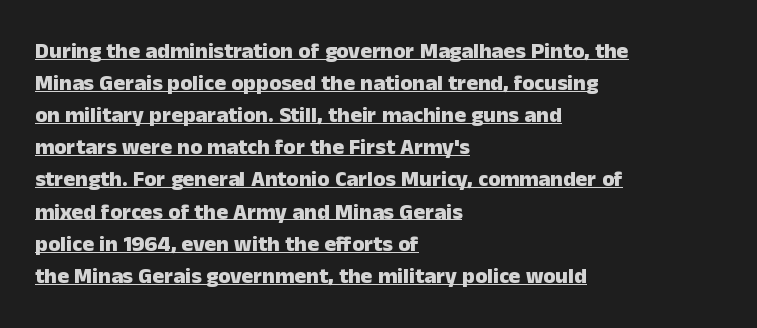
The image shows 22 px bold type, upright; set left-aligned, normal line spacing (1.46x), normal letter spacing, underlined.
